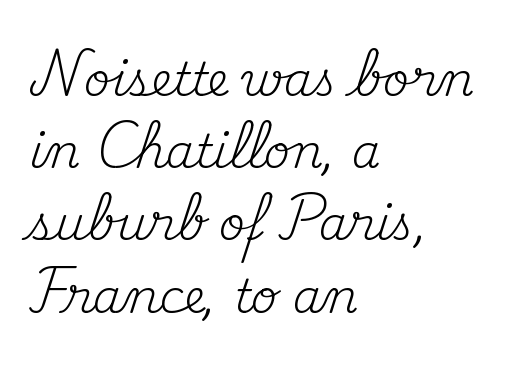
{"serif": "yes", "bold": "no", "weight": "regular", "width": "normal", "stroke_contrast": "medium", "x_height": "small", "monospaced": "no", "underline": "no", "align": "left", "line_spacing": "normal", "line_spacing_ratio": 1.57, "letter_spacing": "normal", "letter_spacing_em": 0.0, "glyph_px": 46}
